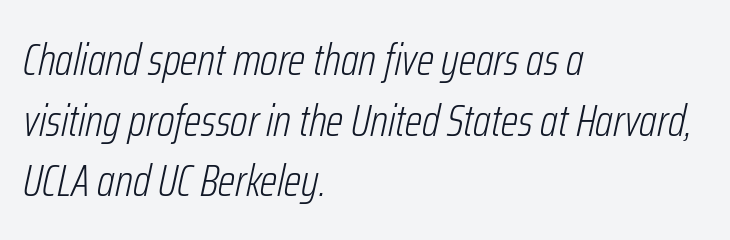
Looks like regular typesetting: each glyph gets only the width it needs. Leading: standard. A typesetter would call this zero additional tracking. Visually the block forms a straight wall on the left and a jagged coastline on the right. The words here are not underlined. Characters are canted at an angle relative to the baseline's perpendicular.
